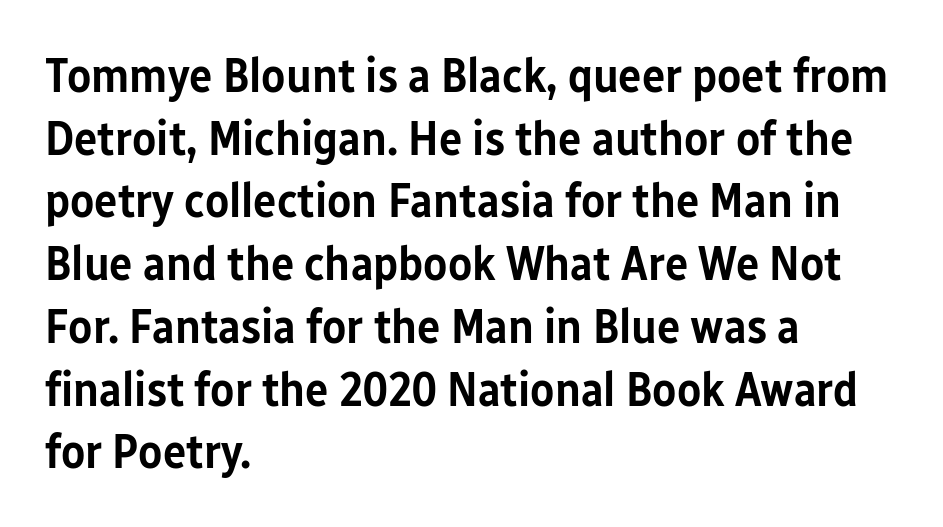
{"serif": "no", "italic": "no", "bold": "semi", "weight": "semibold", "width": "condensed", "stroke_contrast": "low", "x_height": "medium", "monospaced": "no", "underline": "no", "align": "left", "line_spacing": "normal", "line_spacing_ratio": 1.28, "letter_spacing": "normal", "letter_spacing_em": 0.0, "glyph_px": 49}
